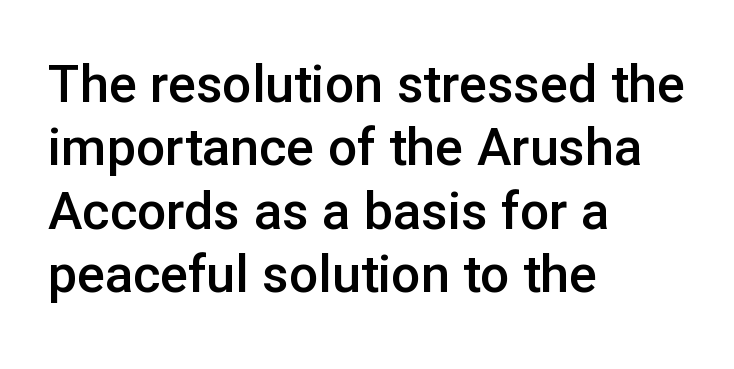
The image shows 52 px semibold sans-serif type, upright; set left-aligned, line spacing 1.22x, normal letter spacing, not underlined; low stroke contrast and a medium x-height.
